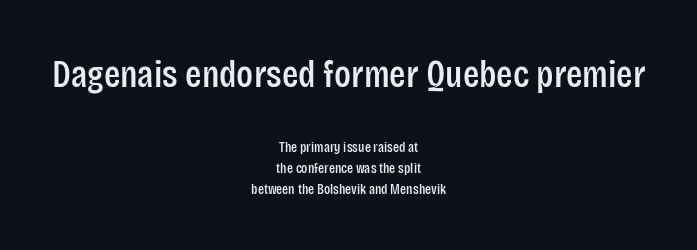
Q: Is the text italic (slanted)? A: No, it is upright.
Q: Is the typeface a serif or a sans-serif typeface? A: Sans-serif.
Q: Is the text underlined? A: No.
Q: How is the paragraph aligned? A: Centered.
Q: Is the spacing between letters normal or unusually wide? A: Normal.
Q: Is the spacing between lines tight, normal or loose? A: Normal.
Q: Which block of text is set in a larger size, the first (top) or the second (bottom)? A: The first (top) one.
Q: Width (condensed, normal, or wide)? A: Condensed.
Q: Stroke contrast? A: Low.
Q: x-height? A: Large.
Q: Monospaced? A: No.
